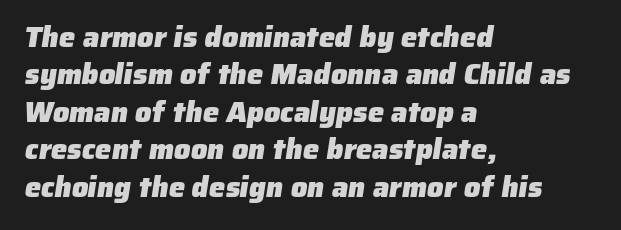
Rows of type keep a routine distance in the vertical direction. Notice how thick the strokes are: this is what a full bold looks like. Serifs: no, the terminals of the letterforms are clean. Descenders are the only things crossing below the line. Tracking value appears to be zero — textbook default spacing. Varying glyph widths throughout — classic text-font behaviour.
